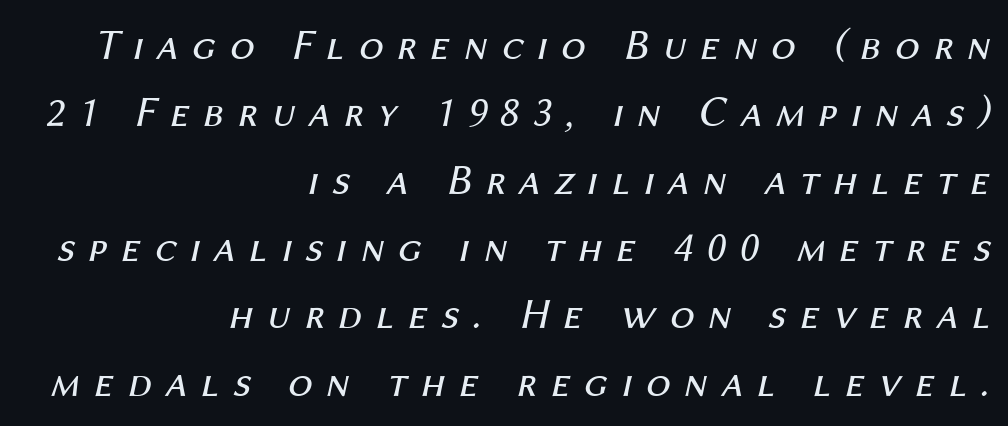
Q: Is the text bold? A: No.
Q: Is the text italic (slanted)? A: Yes, it leans right by about 12 degrees.
Q: Is the text underlined? A: No.
Q: How is the paragraph aligned? A: Right-aligned.
Q: Is the spacing between letters normal or unusually wide? A: Unusually wide.
Q: Is the spacing between lines tight, normal or loose? A: Normal.
Q: Width (condensed, normal, or wide)? A: Normal.
Q: Stroke contrast? A: Medium.
Q: x-height? A: Medium.
Q: Monospaced? A: No.
